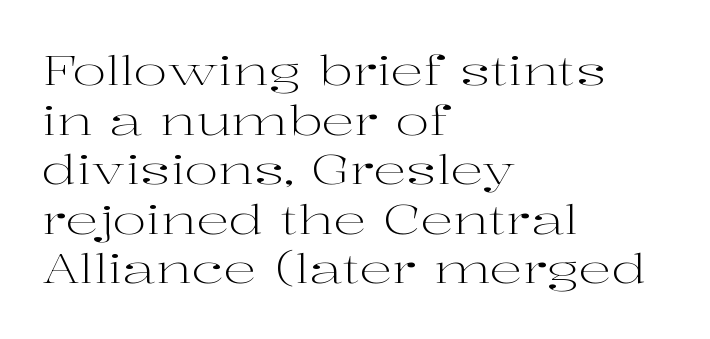
The specimen reads as upright at a glance. These glyphs show unthickened strokes, regular width or finer. Here the designer chose a conventional face with non-uniform glyph widths. Note: serifs present on the glyphs. Underline: absent.
